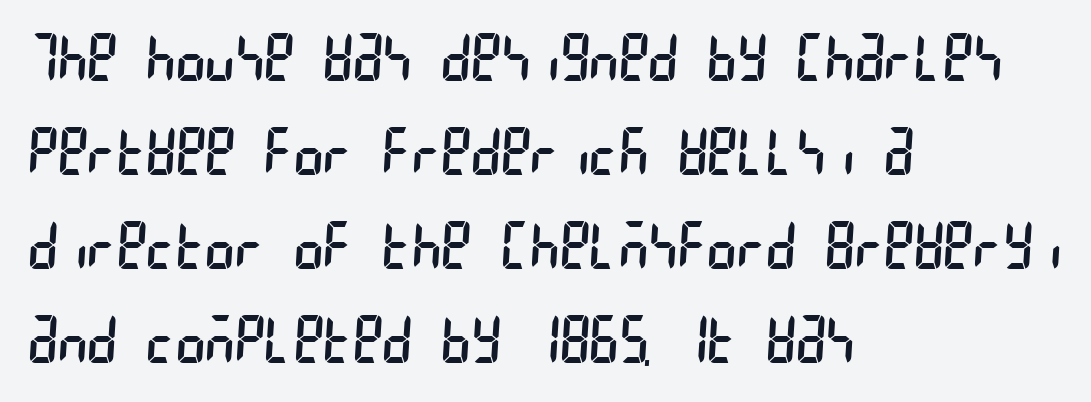
{"serif": "no", "bold": "no", "weight": "regular", "width": "condensed", "stroke_contrast": "low", "x_height": "large", "underline": "no", "align": "left", "line_spacing": "normal", "line_spacing_ratio": 1.49, "letter_spacing": "normal", "letter_spacing_em": 0.0, "glyph_px": 63}
